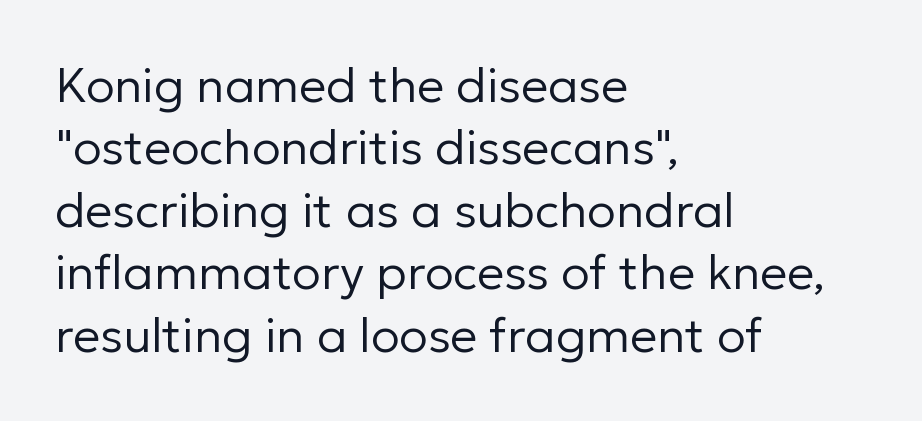
Q: Is the text bold? A: No.
Q: Is the text italic (slanted)? A: No, it is upright.
Q: Is the typeface a serif or a sans-serif typeface? A: Sans-serif.
Q: Is the text underlined? A: No.
Q: How is the paragraph aligned? A: Left-aligned.
Q: Is the spacing between letters normal or unusually wide? A: Normal.
Q: Is the spacing between lines tight, normal or loose? A: Normal.
Q: Width (condensed, normal, or wide)? A: Normal.
Q: Stroke contrast? A: Low.
Q: x-height? A: Medium.
Q: Monospaced? A: No.
